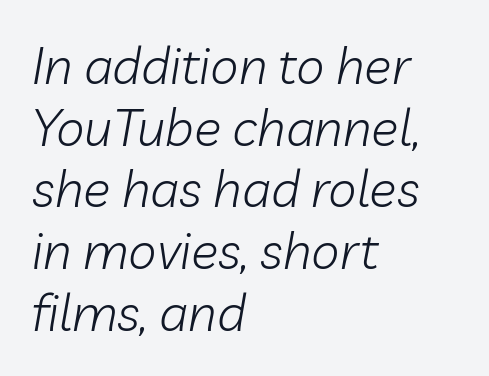
Q: Is the text bold? A: No.
Q: Is the text italic (slanted)? A: Yes, it leans right by about 10 degrees.
Q: Is the text underlined? A: No.
Q: How is the paragraph aligned? A: Left-aligned.
Q: Is the spacing between letters normal or unusually wide? A: Normal.
Q: Width (condensed, normal, or wide)? A: Normal.
Q: Stroke contrast? A: Low.
Q: x-height? A: Medium.
Q: Monospaced? A: No.
